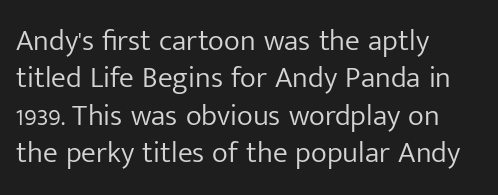
Q: Is the text bold? A: No.
Q: Is the text italic (slanted)? A: No, it is upright.
Q: Is the typeface a serif or a sans-serif typeface? A: Sans-serif.
Q: Is the text underlined? A: No.
Q: How is the paragraph aligned? A: Left-aligned.
Q: Is the spacing between letters normal or unusually wide? A: Normal.
Q: Is the spacing between lines tight, normal or loose? A: Normal.
Q: Width (condensed, normal, or wide)? A: Normal.
Q: Stroke contrast? A: Low.
Q: x-height? A: Medium.
Q: Monospaced? A: No.
